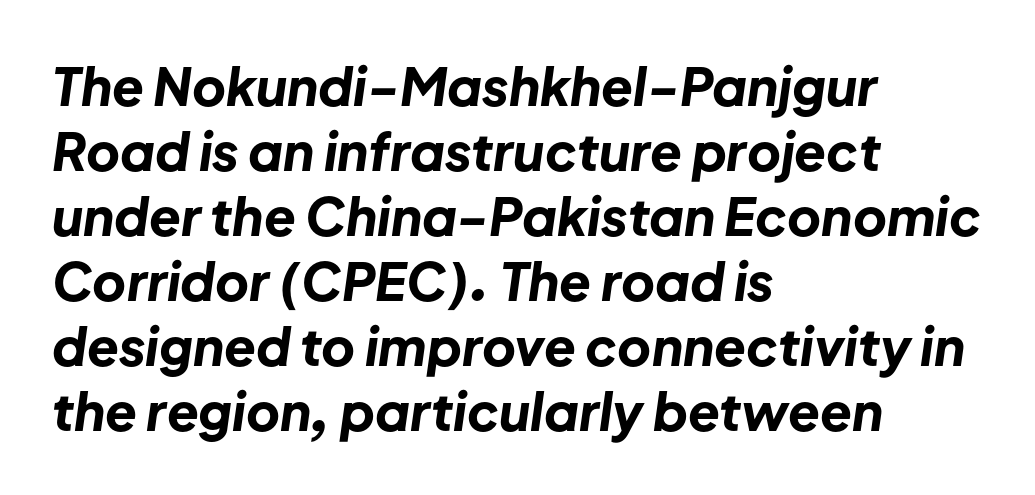
Q: Is the text bold? A: Yes.
Q: Is the text italic (slanted)? A: Yes, it leans right by about 8 degrees.
Q: Is the text underlined? A: No.
Q: How is the paragraph aligned? A: Left-aligned.
Q: Is the spacing between letters normal or unusually wide? A: Normal.
Q: Is the spacing between lines tight, normal or loose? A: Normal.
Q: Width (condensed, normal, or wide)? A: Normal.
Q: Stroke contrast? A: Low.
Q: x-height? A: Medium.
Q: Monospaced? A: No.
